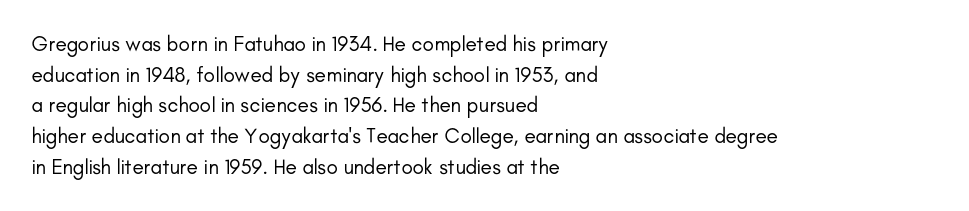
The strip under each line holds only bare page. The lines in this sample share a left origin and differ only in where they stop. The block of text has a typical density, with ordinary space between rows. A typesetter would call this zero additional tracking. Each stroke keeps to a modest, everyday thickness or less. Style check: upright.
